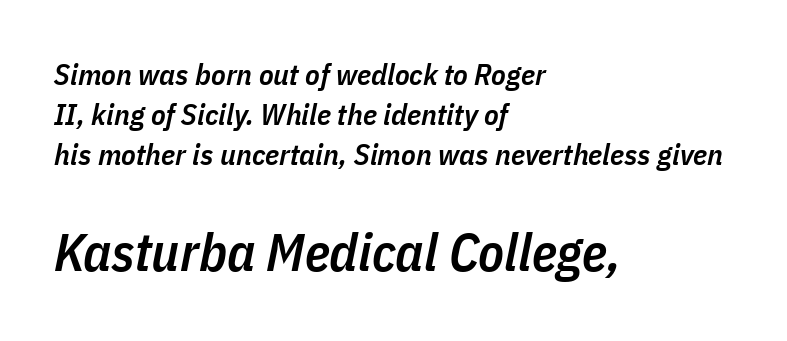
{"italic": "yes", "lean": "right", "slant_degrees": 11, "bold": "semi", "weight": "semibold", "width": "condensed", "stroke_contrast": "low", "x_height": "medium", "monospaced": "no", "underline": "no", "align": "left", "line_spacing": "normal", "line_spacing_ratio": 1.33, "letter_spacing": "normal", "letter_spacing_em": 0.0, "larger_block": "second", "size_ratio": 1.77, "glyph_px": 53}
